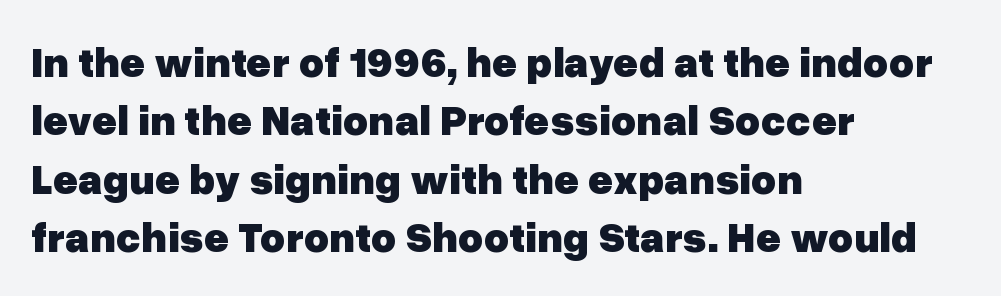
The image shows 43 px heavy sans-serif type, upright; set left-aligned, normal line spacing (1.36x), normal letter spacing, not underlined; low stroke contrast and a medium x-height.
